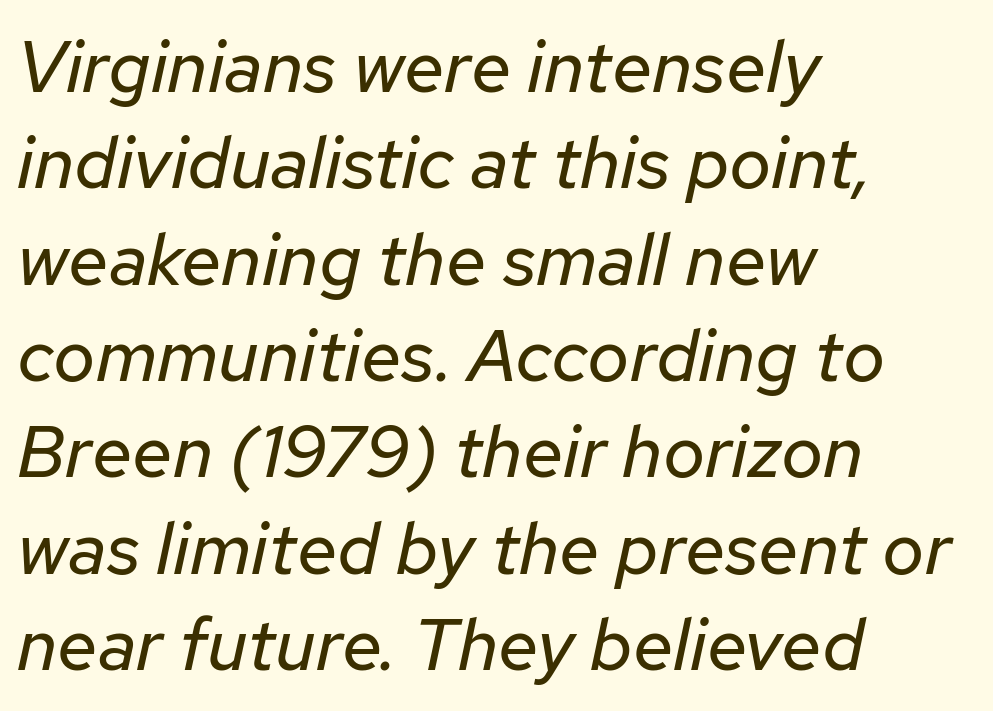
Observe the lean: these are italic letterforms. Short note: letters normally spaced. Note the varied advance widths — an 'i' is clearly narrower than an 'm'. These lines sit exactly where default settings would place them. Alignment: flush left.
